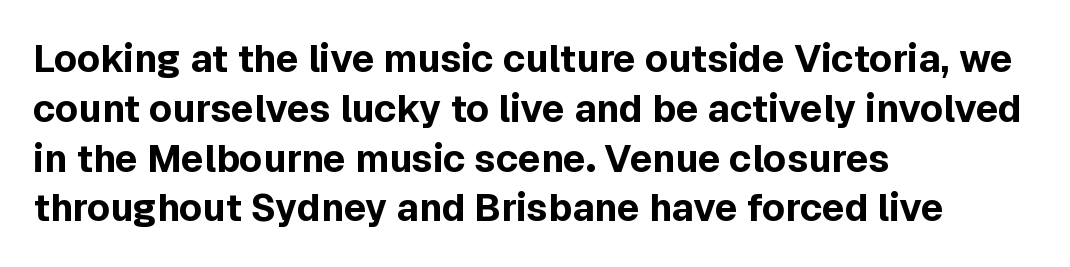
Observe the ordinary spacing: letters are neighbours, not strangers. Leftover space on each line is placed entirely after the last word. Successive baselines arrive at the customary interval. This is heavy type, rendered in bold. A typesetter would label this face a sans.
